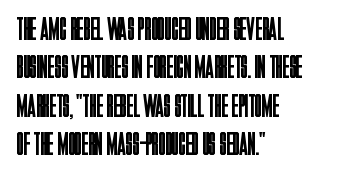
The image shows 32 px regular-weight, condensed sans-serif type, upright; set left-aligned, line spacing 1.2x, normal letter spacing, not underlined; low stroke contrast and a large x-height.
